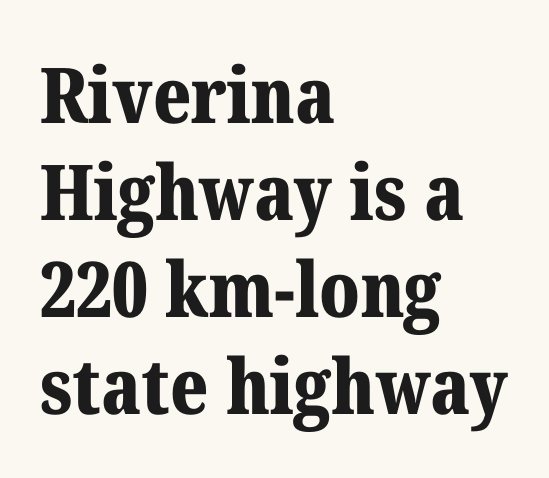
{"serif": "yes", "italic": "no", "bold": "yes", "weight": "bold", "width": "normal", "stroke_contrast": "medium", "x_height": "medium", "monospaced": "no", "underline": "no", "align": "left", "line_spacing": "normal", "line_spacing_ratio": 1.26, "letter_spacing": "normal", "letter_spacing_em": 0.0, "glyph_px": 77}
